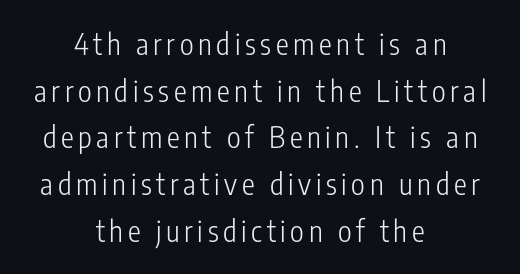
{"serif": "no", "italic": "no", "bold": "no", "weight": "light", "width": "condensed", "stroke_contrast": "low", "x_height": "medium", "monospaced": "no", "underline": "no", "align": "center", "line_spacing": "normal", "line_spacing_ratio": 1.61, "glyph_px": 29}
